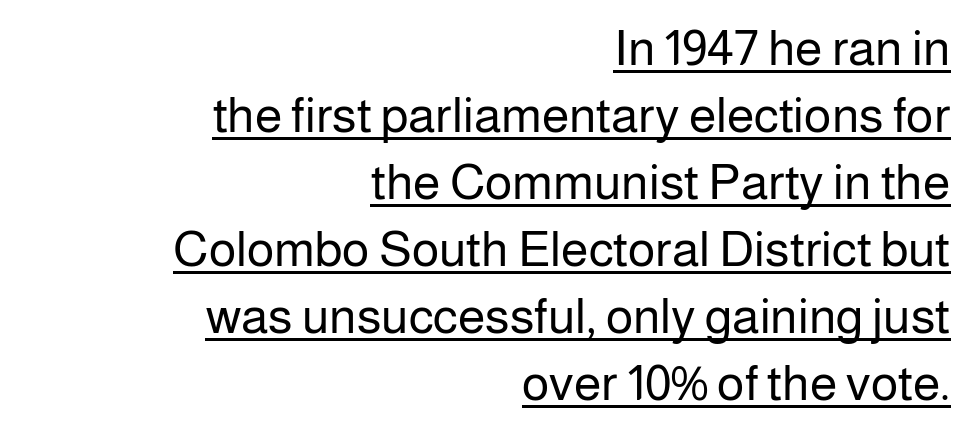
{"serif": "no", "italic": "no", "bold": "no", "weight": "regular", "width": "normal", "stroke_contrast": "low", "x_height": "medium", "monospaced": "no", "underline": "yes", "align": "right", "line_spacing": "normal", "line_spacing_ratio": 1.34, "letter_spacing": "normal", "letter_spacing_em": 0.0, "glyph_px": 50}
